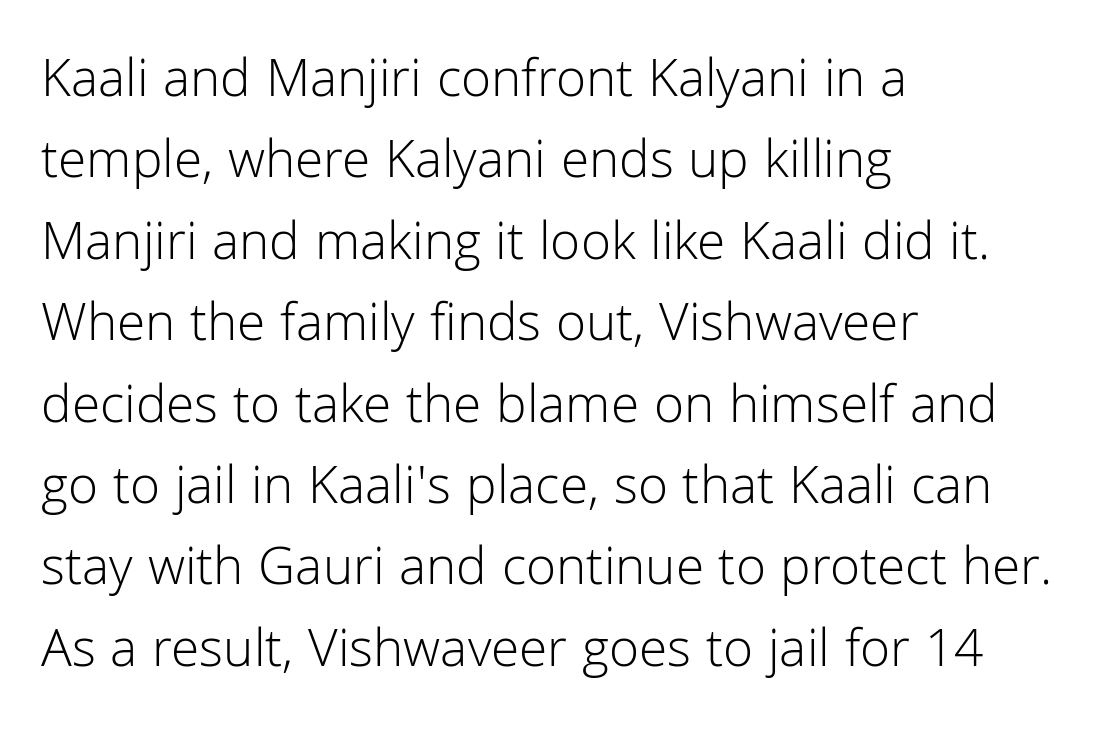
The image shows 55 px light sans-serif type, upright; set left-aligned, normal line spacing (1.48x), normal letter spacing, not underlined; low stroke contrast and a medium x-height.
